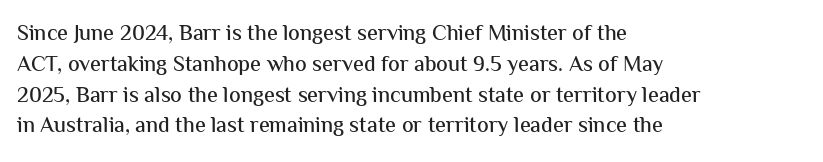
Q: Is the text italic (slanted)? A: No, it is upright.
Q: Is the text underlined? A: No.
Q: How is the paragraph aligned? A: Left-aligned.
Q: Is the spacing between letters normal or unusually wide? A: Normal.
Q: Is the spacing between lines tight, normal or loose? A: Normal.
